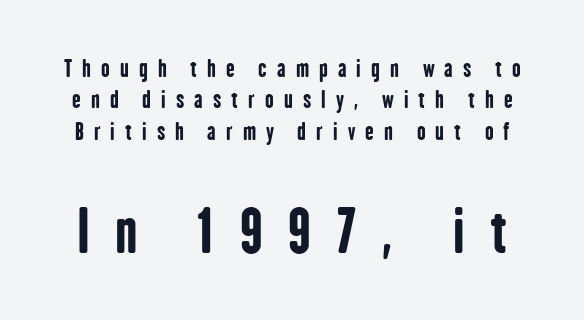
{"serif": "no", "italic": "no", "bold": "yes", "weight": "bold", "width": "condensed", "stroke_contrast": "low", "x_height": "medium", "monospaced": "no", "underline": "no", "line_spacing": "normal", "line_spacing_ratio": 1.36, "letter_spacing": "wide", "letter_spacing_em": 0.44, "larger_block": "second", "size_ratio": 2.52, "glyph_px": 58}
